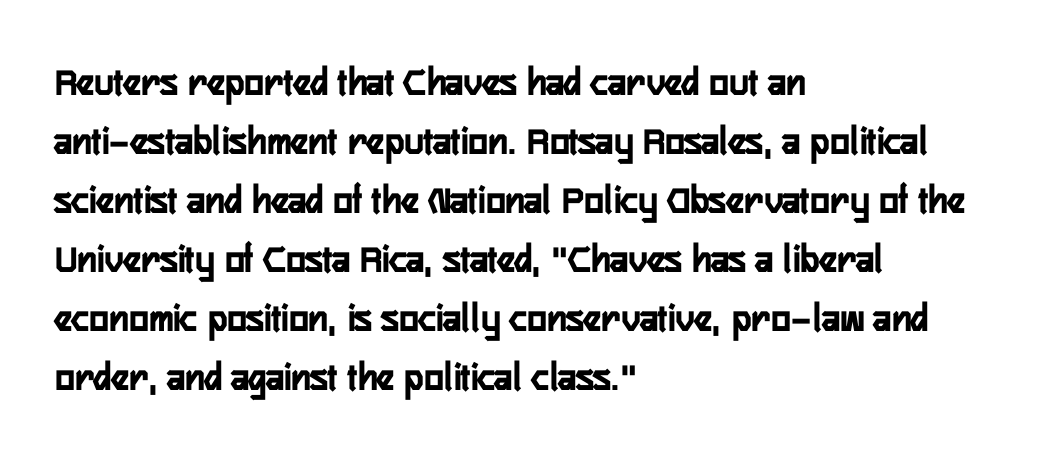
The image shows 41 px condensed sans-serif type, upright; set left-aligned, normal line spacing (1.44x), normal letter spacing, not underlined; low stroke contrast and a medium x-height.
